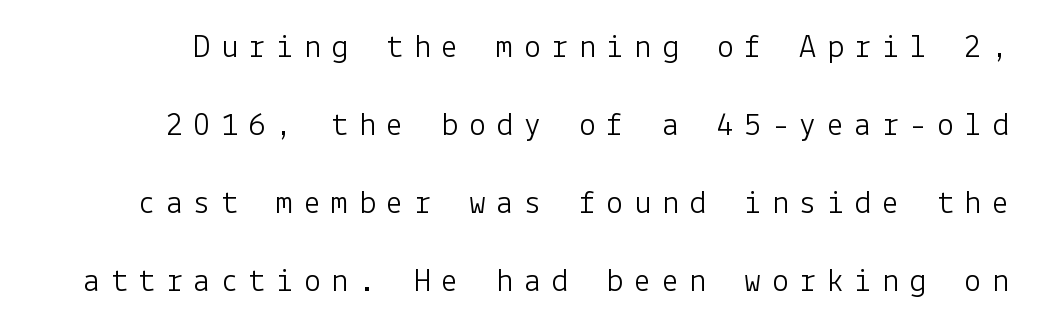
Q: Is the text bold? A: No.
Q: Is the text italic (slanted)? A: No, it is upright.
Q: Is the typeface a serif or a sans-serif typeface? A: Sans-serif.
Q: Is the text underlined? A: No.
Q: Is the spacing between letters normal or unusually wide? A: Unusually wide.
Q: Is the spacing between lines tight, normal or loose? A: Loose.
Q: Width (condensed, normal, or wide)? A: Normal.
Q: Stroke contrast? A: Low.
Q: x-height? A: Medium.
